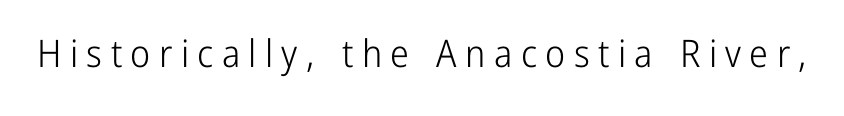
The zone under the glyphs is completely vacant. Do the characters align in a grid? No, the font is proportional. Compared with typical body copy, the letter spacing here is much looser. Stems here are at most as thick as an everyday book face. A typesetter would mark this as roman, not italic.
